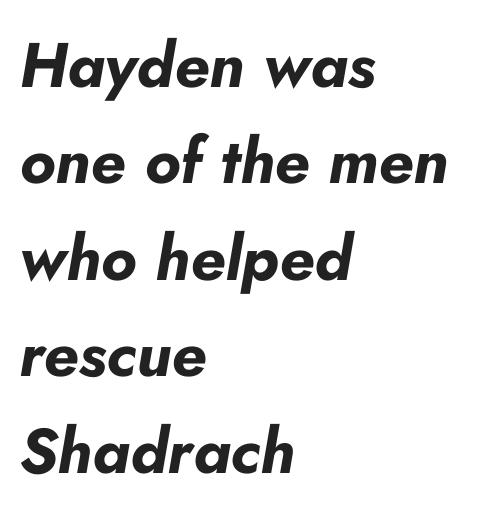
Q: Is the text bold? A: Yes.
Q: Is the text italic (slanted)? A: Yes, it leans right by about 10 degrees.
Q: Is the text underlined? A: No.
Q: How is the paragraph aligned? A: Left-aligned.
Q: Is the spacing between letters normal or unusually wide? A: Normal.
Q: Is the spacing between lines tight, normal or loose? A: Normal.
Q: Width (condensed, normal, or wide)? A: Normal.
Q: Stroke contrast? A: Low.
Q: x-height? A: Small.
Q: Monospaced? A: No.
